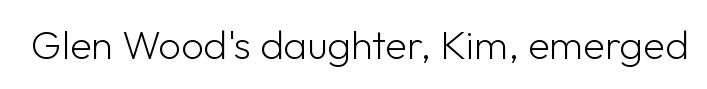
The image shows 40 px light sans-serif type, upright; set normal letter spacing, not underlined; low stroke contrast and a medium x-height.
